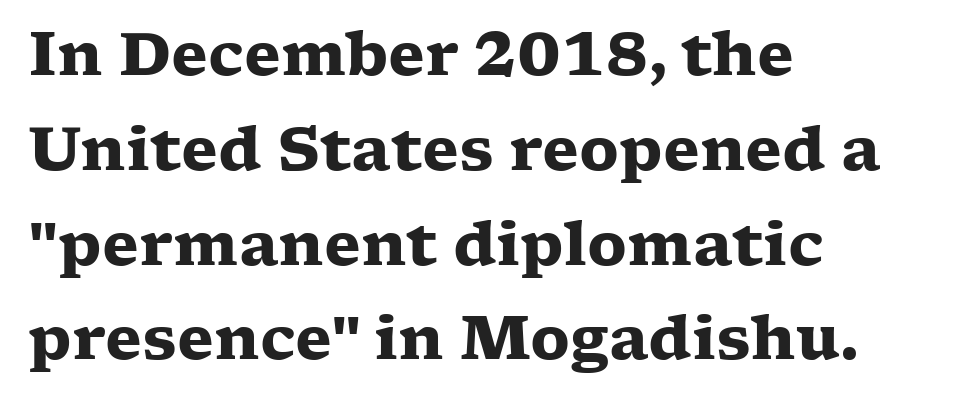
{"serif": "yes", "italic": "no", "bold": "yes", "weight": "heavy", "width": "wide", "stroke_contrast": "low", "x_height": "medium", "monospaced": "no", "underline": "no", "align": "left", "line_spacing": "normal", "line_spacing_ratio": 1.58, "letter_spacing": "normal", "letter_spacing_em": 0.0, "glyph_px": 60}
